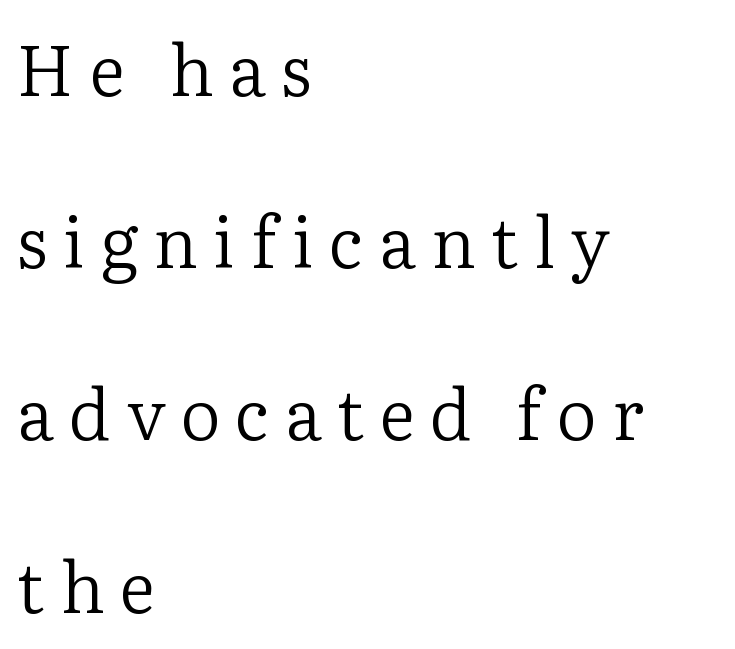
The vertical gap from one line to the next is large. This rendering uses left alignment, leaving the right contour irregular. Here the glyphs are tracked loosely, breaking word shapes into spaced letters. Are there feet on the stems? There are — it's a serif. This rendering features lettering with no underline.
